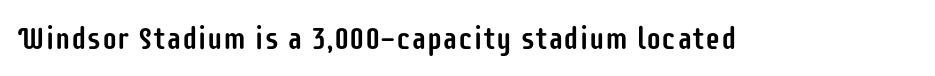
The type sits square on the baseline with zero lean. Descenders hang freely into open space. I'd call this a sans setting — the letters go barefoot. Proportional: the letters do not fall into vertical columns.
